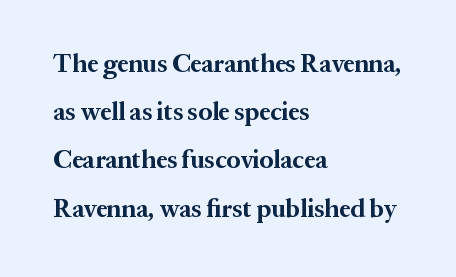
Q: Is the text bold? A: Yes.
Q: Is the text italic (slanted)? A: No, it is upright.
Q: Is the text underlined? A: No.
Q: How is the paragraph aligned? A: Left-aligned.
Q: Is the spacing between letters normal or unusually wide? A: Normal.
Q: Is the spacing between lines tight, normal or loose? A: Loose.
